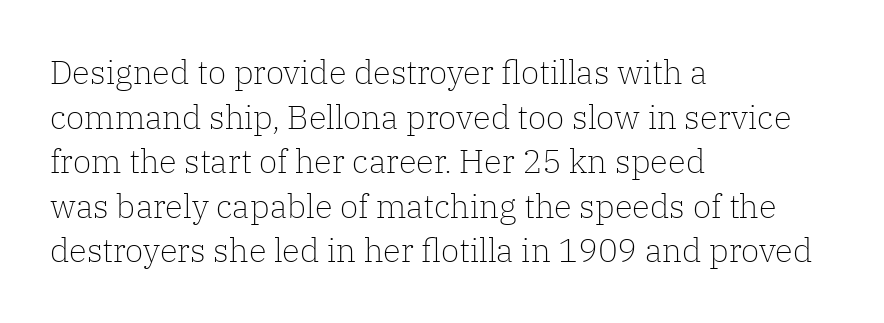
The image shows 33 px light serif type, upright; set left-aligned, normal line spacing (1.35x), normal letter spacing, not underlined; low stroke contrast and a medium x-height.
